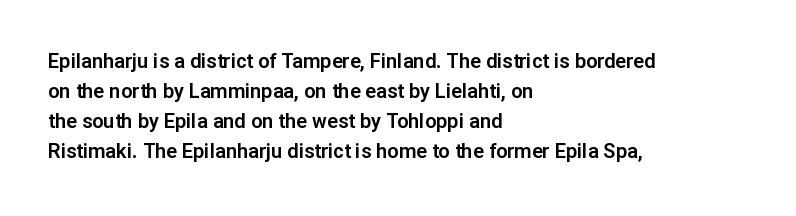
The passage shown has conventional tracking throughout. Is there much room between lines? A standard amount, neither cramped nor airy. This is the regular roman posture of the typeface. Plain, unruled lines of type. Typeset ragged right — the left edge is the straight one.
